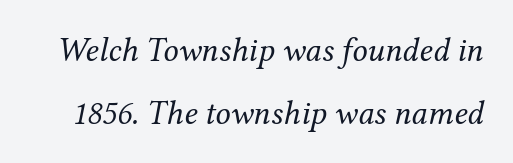
{"serif": "yes", "italic": "yes", "lean": "right", "slant_degrees": 12, "bold": "no", "weight": "regular", "width": "normal", "stroke_contrast": "medium", "x_height": "medium", "monospaced": "no", "underline": "no", "line_spacing_ratio": 1.85, "letter_spacing": "normal", "letter_spacing_em": 0.0, "glyph_px": 34}
